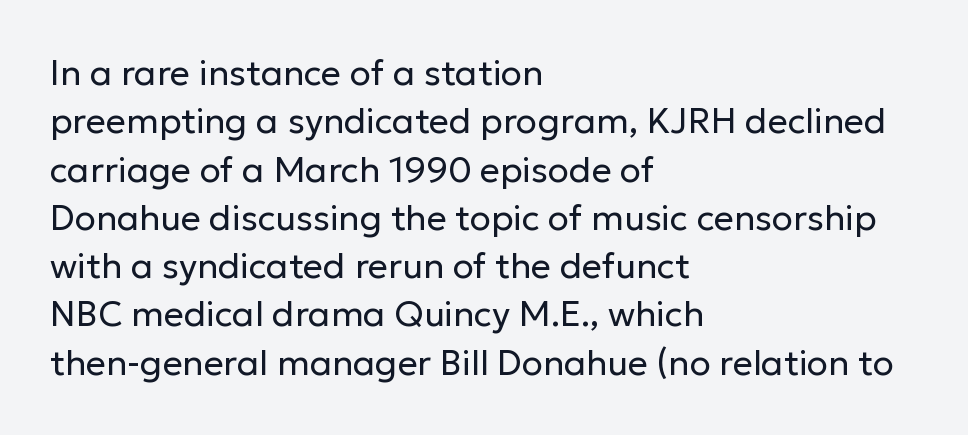
{"serif": "no", "italic": "no", "bold": "no", "weight": "regular", "width": "normal", "stroke_contrast": "low", "x_height": "medium", "monospaced": "no", "underline": "no", "align": "left", "line_spacing": "normal", "line_spacing_ratio": 1.38, "letter_spacing": "normal", "letter_spacing_em": 0.0, "glyph_px": 35}
